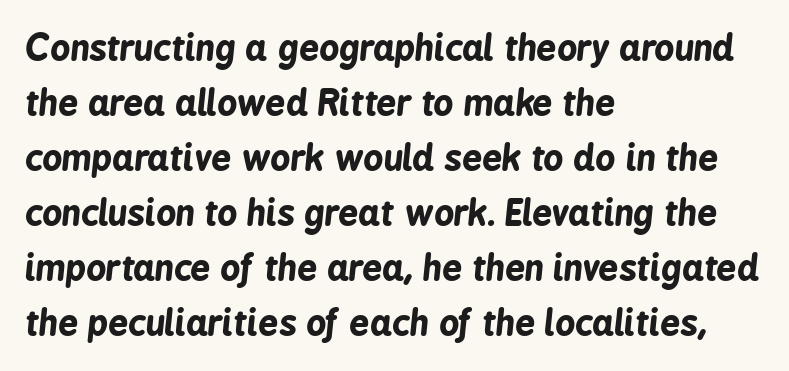
Notice how the stems are inclined rather than vertical — that's the hallmark of italics. What stands out about the letter spacing? Nothing — it is the standard amount. Glance below the letters and you will spot only blank space. Horizontal alignment here is leftward, the default for most running prose.
